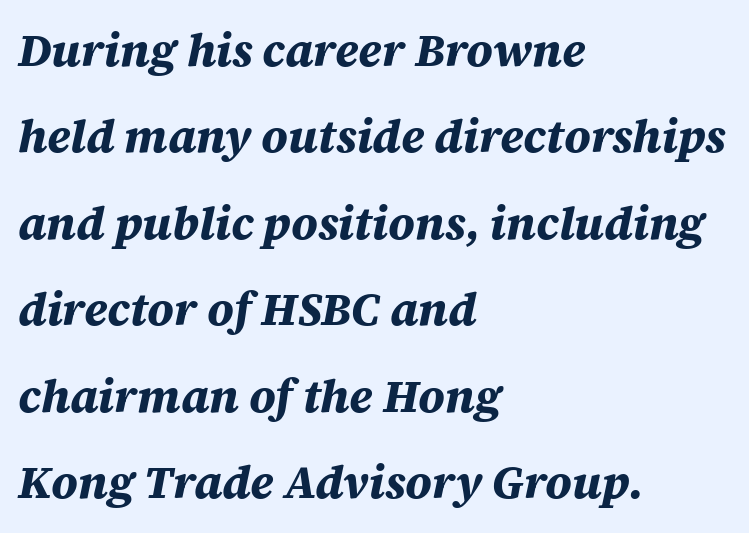
These lines are rendered in a variable-pitch font. Compared with ordinary roman type, these characters are visibly tilted. These lines stack with their left ends in a neat column. Tracking value appears to be zero — textbook default spacing. Lines of text with bare space underneath. The letters are bold, with thick, heavy strokes.
